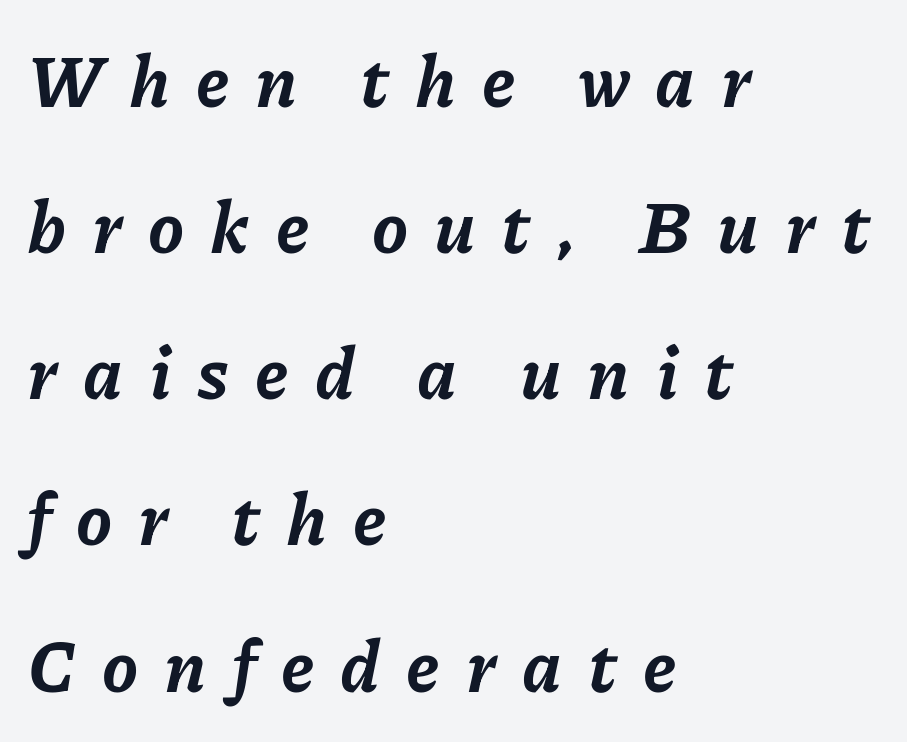
The image shows 72 px bold type, italic (leaning right); set left-aligned, loose line spacing (2.03x), unusually wide letter spacing (+0.36 em), not underlined; low stroke contrast and a medium x-height.
